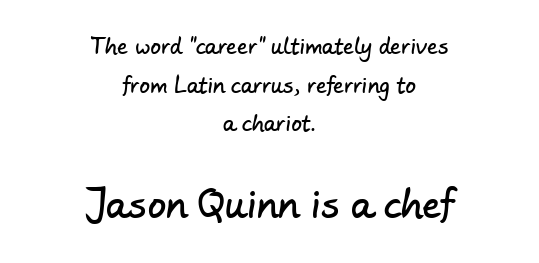
The image shows 37 px sans-serif type; set centered, line spacing 1.84x, normal letter spacing, not underlined; the second (bottom) block is 1.76x larger; low stroke contrast and a small x-height.
